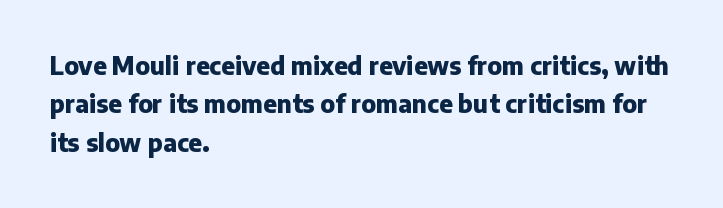
Check the space under the baseline: it is left empty. A classic flush-left, rag-right setting is used for this passage. These lines sit exactly where default settings would place them. Students, note that the glyphs here touch the page at normal intervals. The type sits square on the baseline with zero lean.
